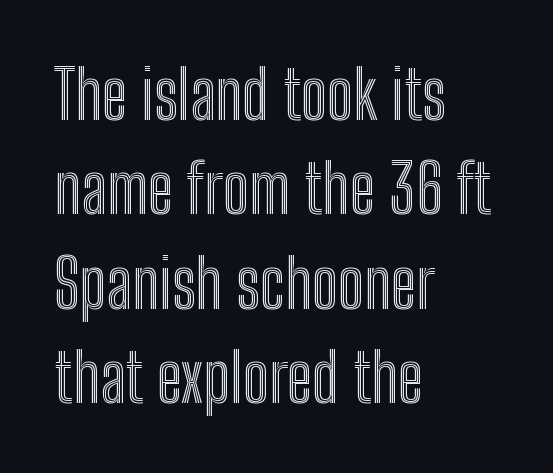
Q: Is the text italic (slanted)? A: No, it is upright.
Q: Is the text underlined? A: No.
Q: How is the paragraph aligned? A: Left-aligned.
Q: Is the spacing between letters normal or unusually wide? A: Normal.
Q: Is the spacing between lines tight, normal or loose? A: Normal.
Q: Width (condensed, normal, or wide)? A: Condensed.
Q: x-height? A: Medium.
Q: Monospaced? A: No.
